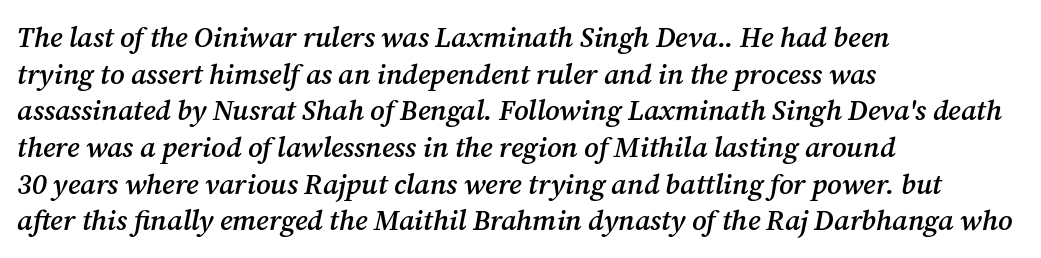
{"serif": "yes", "italic": "yes", "lean": "right", "slant_degrees": 12, "bold": "semi", "weight": "semibold", "width": "normal", "stroke_contrast": "medium", "x_height": "medium", "monospaced": "no", "underline": "no", "align": "left", "line_spacing": "normal", "line_spacing_ratio": 1.31, "letter_spacing": "normal", "letter_spacing_em": 0.0, "glyph_px": 28}
